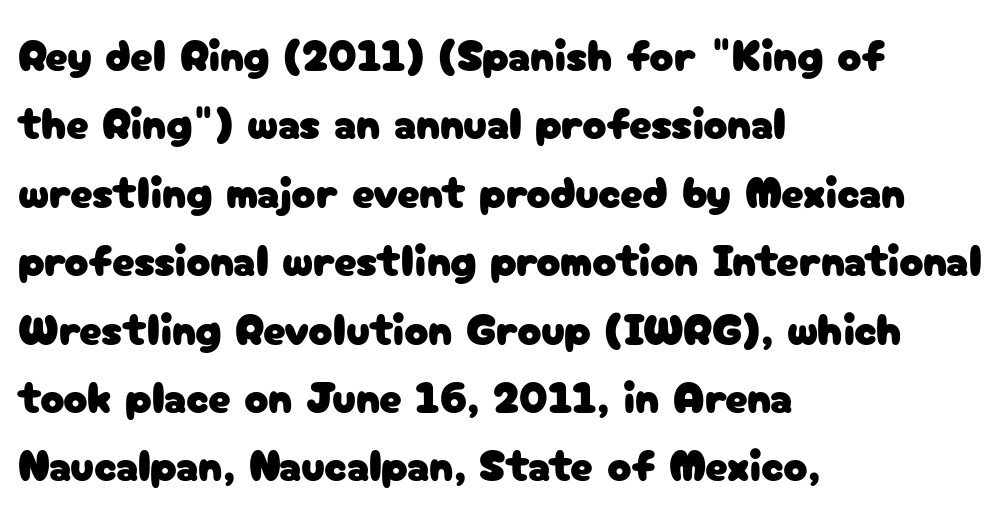
{"serif": "no", "italic": "no", "width": "normal", "stroke_contrast": "low", "x_height": "medium", "monospaced": "no", "underline": "no", "align": "left", "line_spacing": "normal", "line_spacing_ratio": 1.52, "letter_spacing": "normal", "letter_spacing_em": 0.0, "glyph_px": 45}
